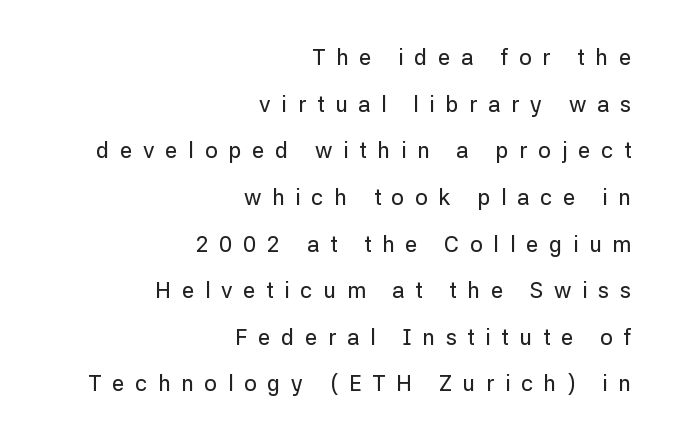
What stands out about the letter spacing? Its width — letters are far apart. The vertical gap from one line to the next is large. This sample uses an upright cut, with every glyph sitting square on the baseline. The passage is arranged like a letterhead date or caption credit — flush right.
